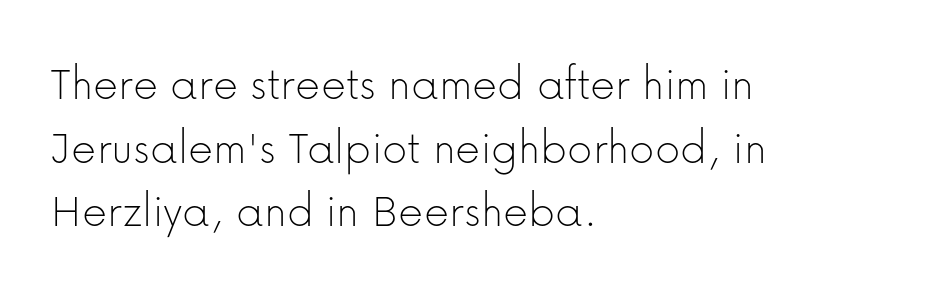
Q: Is the text bold? A: No.
Q: Is the text italic (slanted)? A: No, it is upright.
Q: Is the typeface a serif or a sans-serif typeface? A: Sans-serif.
Q: Is the text underlined? A: No.
Q: How is the paragraph aligned? A: Left-aligned.
Q: Is the spacing between letters normal or unusually wide? A: Normal.
Q: Is the spacing between lines tight, normal or loose? A: Normal.
Q: Width (condensed, normal, or wide)? A: Normal.
Q: Stroke contrast? A: Low.
Q: x-height? A: Medium.
Q: Monospaced? A: No.
